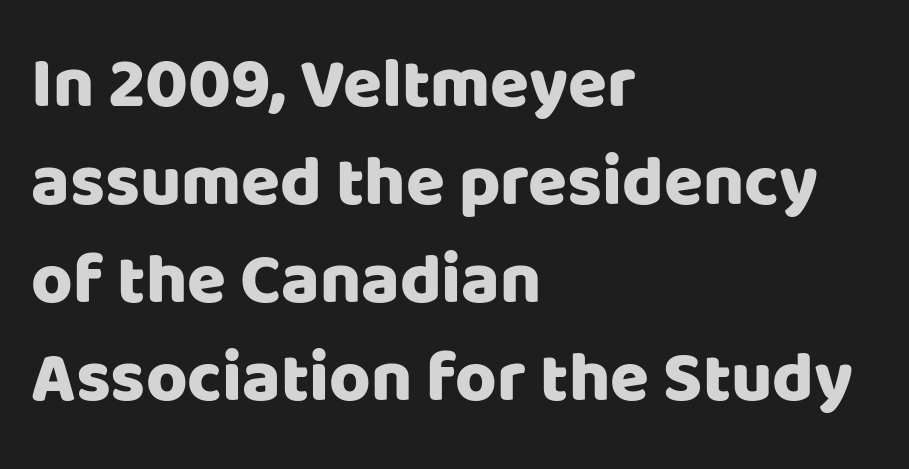
The image shows 71 px sans-serif type, upright; set left-aligned, normal line spacing (1.38x), normal letter spacing, not underlined; low stroke contrast and a large x-height.
